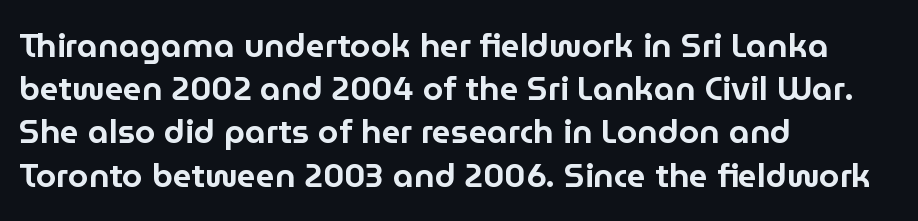
No feet cap the strokes, marking this as sans-serif type. These lines stack with their left ends in a neat column. The lettering holds an erect, upright posture throughout. Think of a printed novel: that variable character pitch is what you see here. The lines sit at an ordinary, default distance from one another. Standard letterfit; no display-style spreading of the glyphs.
